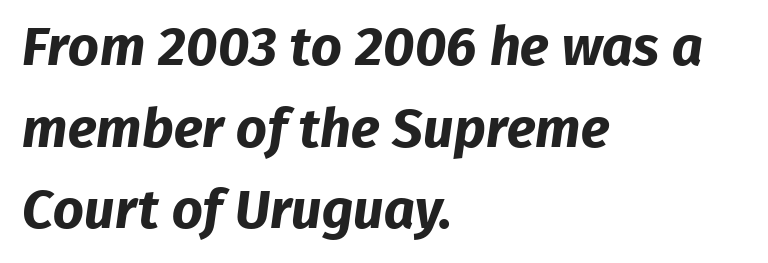
Q: Is the text bold? A: Yes.
Q: Is the typeface a serif or a sans-serif typeface? A: Sans-serif.
Q: Is the text underlined? A: No.
Q: How is the paragraph aligned? A: Left-aligned.
Q: Is the spacing between letters normal or unusually wide? A: Normal.
Q: Is the spacing between lines tight, normal or loose? A: Normal.
Q: Width (condensed, normal, or wide)? A: Normal.
Q: Stroke contrast? A: Low.
Q: x-height? A: Medium.
Q: Monospaced? A: No.
